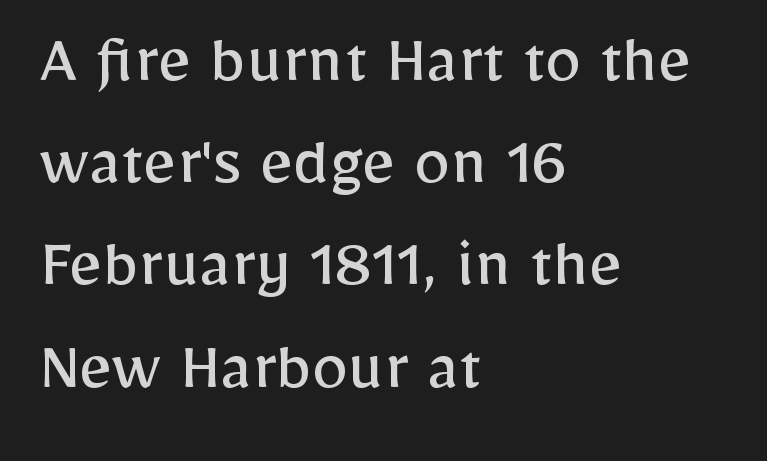
In CSS terms this would be text-align: left. This is the regular roman posture of the typeface. The passage shown is not underscored anywhere. Is this a fixed-width face? No — the glyphs have proportional, varying widths.
